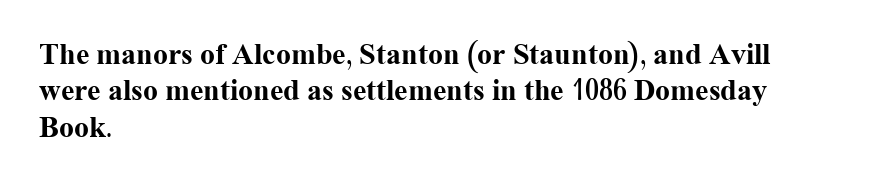
The face used here is proportionally spaced, like ordinary book or web type. These lines keep a tight, regular rhythm from letter to letter. I'd describe the lettering as bold — thick and assertive. Unlike a clean sans, this face finishes its strokes with serifs. The passage shown is not underscored anywhere.
